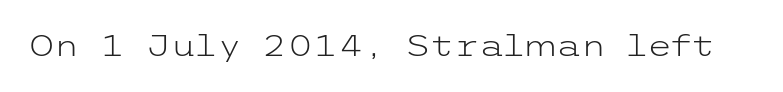
The image shows 29 px light, wide sans-serif type, upright; set normal letter spacing, not underlined; low stroke contrast and a medium x-height.
